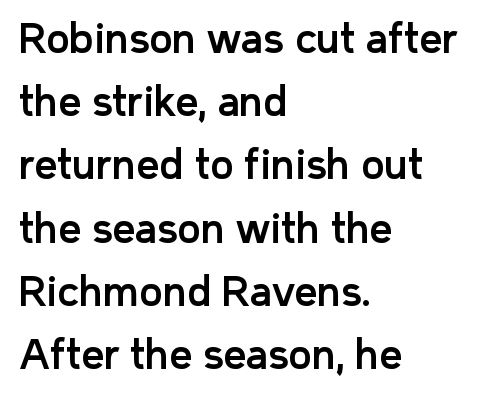
Q: Is the text italic (slanted)? A: No, it is upright.
Q: Is the typeface a serif or a sans-serif typeface? A: Sans-serif.
Q: Is the text underlined? A: No.
Q: How is the paragraph aligned? A: Left-aligned.
Q: Is the spacing between letters normal or unusually wide? A: Normal.
Q: Is the spacing between lines tight, normal or loose? A: Normal.
Q: Width (condensed, normal, or wide)? A: Normal.
Q: Stroke contrast? A: Low.
Q: x-height? A: Medium.
Q: Monospaced? A: No.
